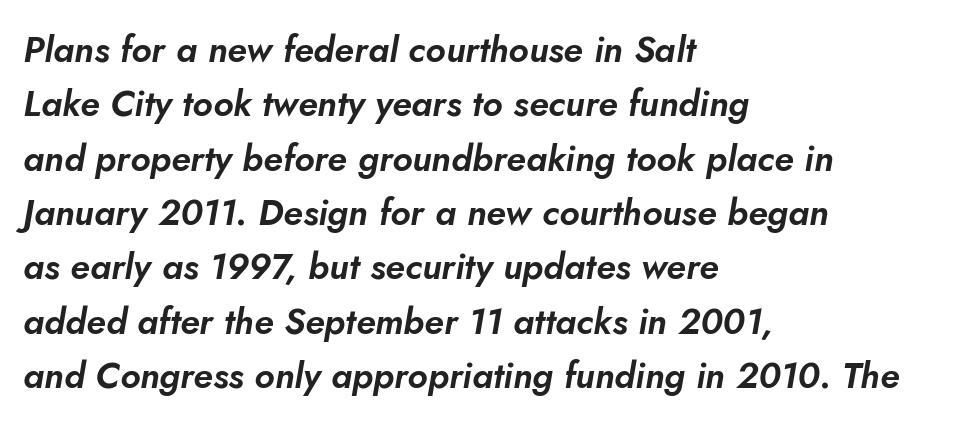
Observe the lean: these are italic letterforms. The string is rendered with underlining switched off. Reading down the column, the eye jumps a familiar distance to each next line. Tracking value appears to be zero — textbook default spacing.
